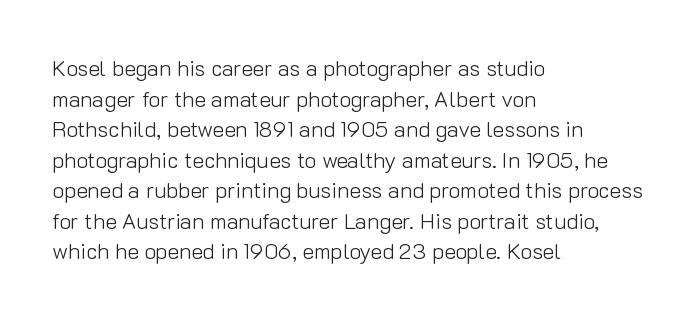
The image shows 22 px text type, upright; set left-aligned, normal line spacing (1.39x), normal letter spacing, not underlined.
